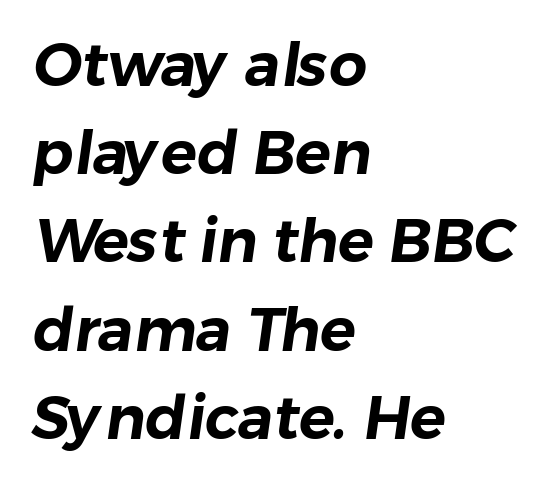
Q: Is the typeface a serif or a sans-serif typeface? A: Sans-serif.
Q: Is the text underlined? A: No.
Q: How is the paragraph aligned? A: Left-aligned.
Q: Is the spacing between letters normal or unusually wide? A: Normal.
Q: Is the spacing between lines tight, normal or loose? A: Normal.
Q: Width (condensed, normal, or wide)? A: Normal.
Q: Stroke contrast? A: Low.
Q: x-height? A: Medium.
Q: Monospaced? A: No.
